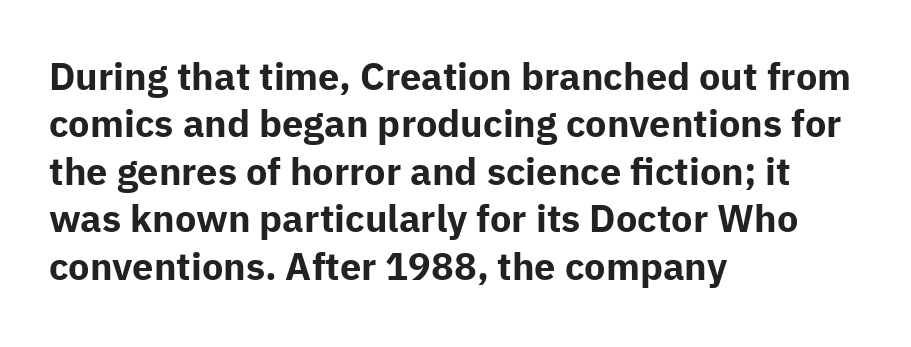
Q: Is the text bold? A: Yes.
Q: Is the text italic (slanted)? A: No, it is upright.
Q: Is the typeface a serif or a sans-serif typeface? A: Sans-serif.
Q: Is the text underlined? A: No.
Q: How is the paragraph aligned? A: Left-aligned.
Q: Is the spacing between letters normal or unusually wide? A: Normal.
Q: Is the spacing between lines tight, normal or loose? A: Normal.
Q: Width (condensed, normal, or wide)? A: Normal.
Q: Stroke contrast? A: Low.
Q: x-height? A: Medium.
Q: Monospaced? A: No.
